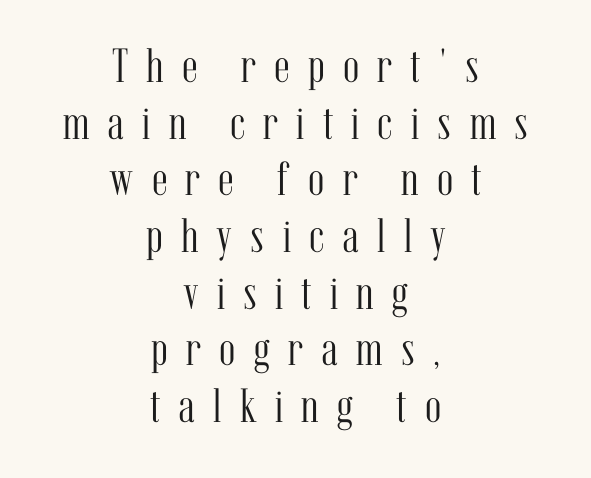
There is plenty of visible air inserted between adjacent glyphs. Bare-footed words on every line. Weight class: somewhere from thin through regular. Horizontally, the lines are justified to the midpoint only. Style check: upright.
